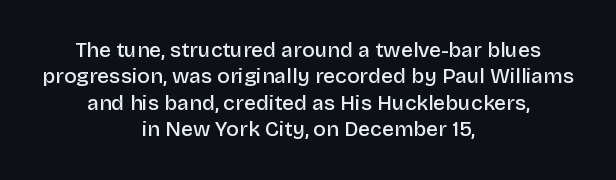
A normal amount of white space separates one row of letters from the next. In terms of letterspacing, this is plain default setting. The font is running at a semibold setting, under full bold. Is there any slant? The stems are plumb. Leftover space on each line is divided equally before and after the words. Has an underline been added? It has not.
